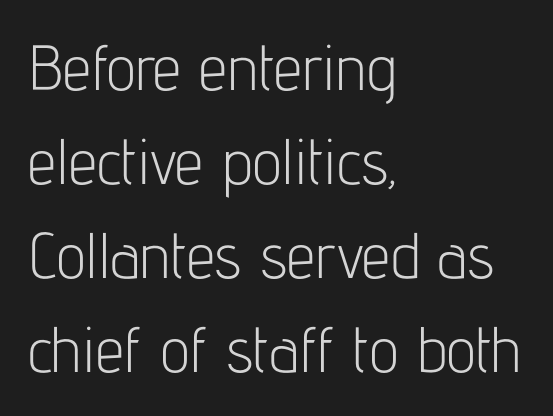
The lettering stays uniformly vertical, giving the passage a roman look. Lines of text with bare space underneath. A light-to-regular cut is what we see here. The letters advance in unequal steps, a hallmark of proportional type. The type family on display is of the sans-serif kind. This sample is left-justified, so line endings fall wherever the words run out.
